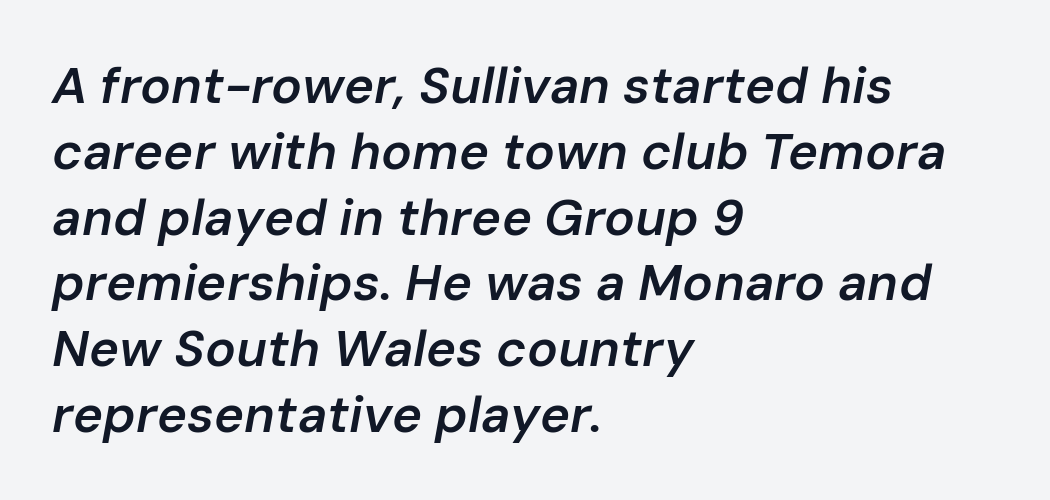
The rendering uses a semibold face; strokes are thickened but not to full bold. An italicized treatment has been applied to the whole sample. The glyphs are unaccompanied by any horizontal stroke below them. The rendering anchors every line to the left-hand side.
